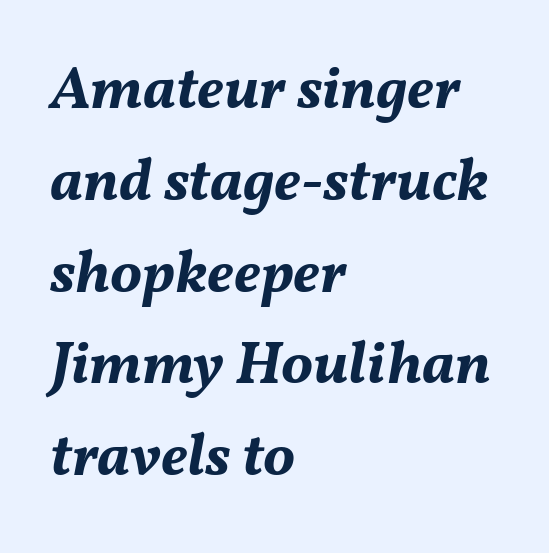
{"italic": "yes", "lean": "right", "slant_degrees": 11, "bold": "yes", "weight": "bold", "width": "normal", "stroke_contrast": "medium", "x_height": "medium", "monospaced": "no", "underline": "no", "align": "left", "line_spacing": "normal", "line_spacing_ratio": 1.53, "letter_spacing": "normal", "letter_spacing_em": 0.0, "glyph_px": 60}
